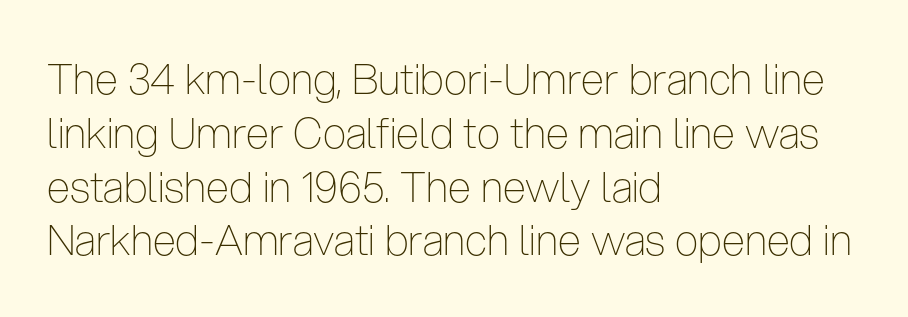
The image shows 42 px thin, condensed sans-serif type, upright; set left-aligned, normal line spacing (1.28x), normal letter spacing, not underlined; low stroke contrast and a medium x-height.
